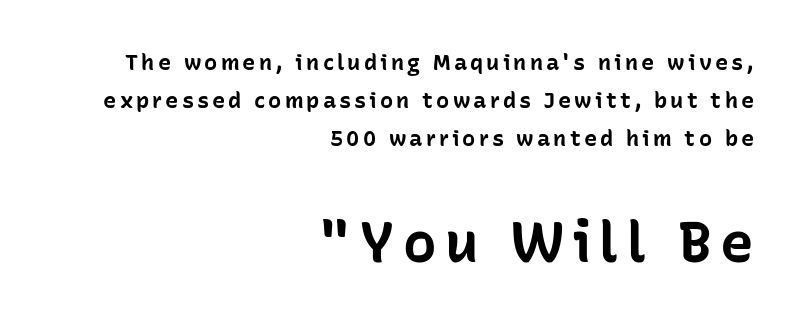
Examine the stroke ends and you'll find no serifs. Short and long lines alike share a common ending point at right. Tall strokes in this sample are plumb rather than angled. Emphasis by weight is at full strength: bold. Check under the words: just untouched page. Is this a fixed-width face? No — the glyphs have proportional, varying widths.
